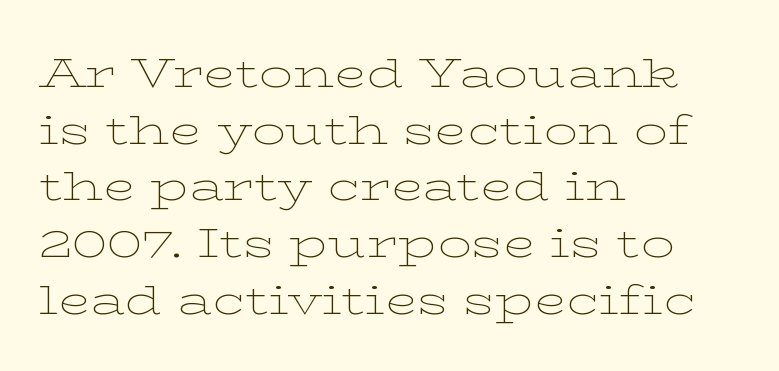
{"serif": "yes", "italic": "no", "bold": "no", "weight": "thin", "width": "wide", "stroke_contrast": "low", "x_height": "medium", "monospaced": "no", "underline": "no", "align": "left", "line_spacing": "normal", "line_spacing_ratio": 1.35, "letter_spacing": "normal", "letter_spacing_em": 0.0, "glyph_px": 42}
